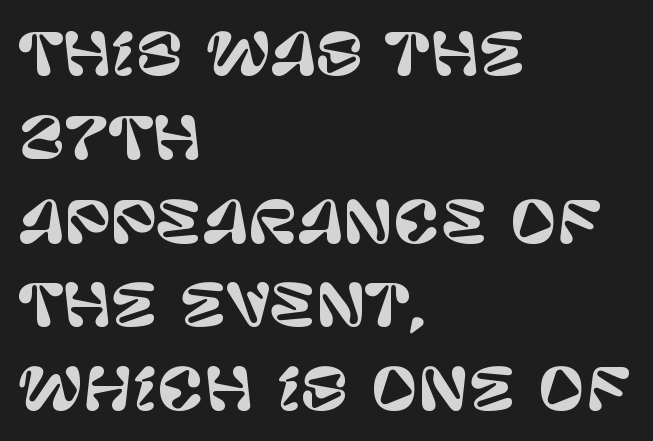
Note the varied advance widths — an 'i' is clearly narrower than an 'm'. The compositor pushed each line to the left boundary. The specimen omits any rule beneath the text block's lines. The block of text has a typical density, with ordinary space between rows.
